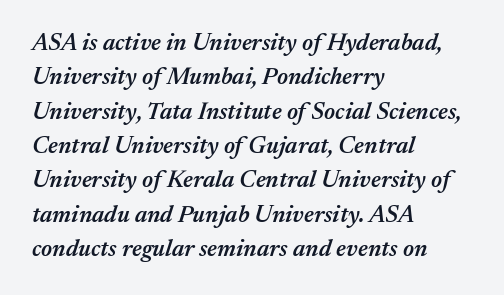
{"italic": "yes", "lean": "right", "slant_degrees": 17, "bold": "semi", "underline": "no", "align": "left", "line_spacing": "normal", "line_spacing_ratio": 1.43, "letter_spacing": "normal", "letter_spacing_em": 0.0, "glyph_px": 24}
